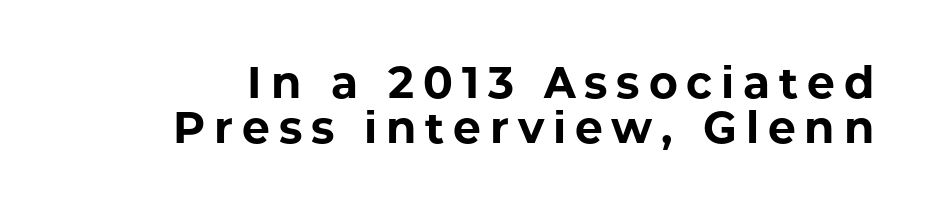
Q: Is the text bold? A: Yes.
Q: Is the text italic (slanted)? A: No, it is upright.
Q: Is the typeface a serif or a sans-serif typeface? A: Sans-serif.
Q: Is the text underlined? A: No.
Q: Is the spacing between letters normal or unusually wide? A: Unusually wide.
Q: Is the spacing between lines tight, normal or loose? A: Tight.
Q: Width (condensed, normal, or wide)? A: Normal.
Q: Stroke contrast? A: Low.
Q: x-height? A: Medium.
Q: Monospaced? A: No.
